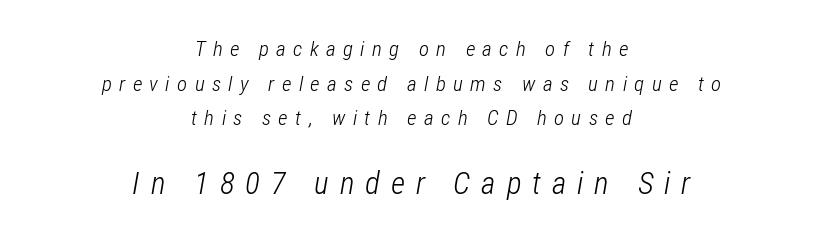
Q: Is the text bold? A: No.
Q: Is the text italic (slanted)? A: Yes, it leans right by about 12 degrees.
Q: Is the text underlined? A: No.
Q: How is the paragraph aligned? A: Centered.
Q: Is the spacing between letters normal or unusually wide? A: Unusually wide.
Q: Is the spacing between lines tight, normal or loose? A: Normal.
Q: Which block of text is set in a larger size, the first (top) or the second (bottom)? A: The second (bottom) one.
Q: Width (condensed, normal, or wide)? A: Condensed.
Q: Stroke contrast? A: Low.
Q: x-height? A: Medium.
Q: Monospaced? A: No.
